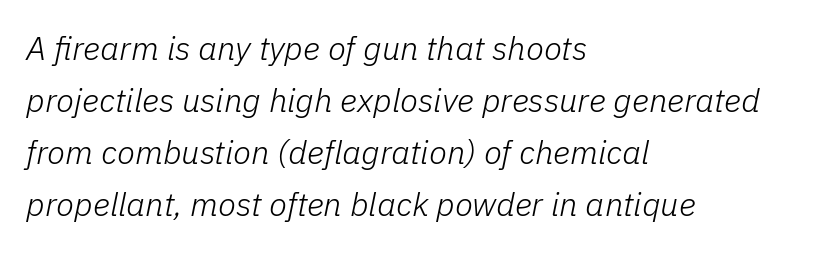
{"italic": "yes", "lean": "right", "slant_degrees": 11, "bold": "no", "weight": "light", "width": "normal", "stroke_contrast": "low", "x_height": "medium", "monospaced": "no", "underline": "no", "align": "left", "line_spacing": "normal", "line_spacing_ratio": 1.58, "letter_spacing": "normal", "letter_spacing_em": 0.0, "glyph_px": 33}
